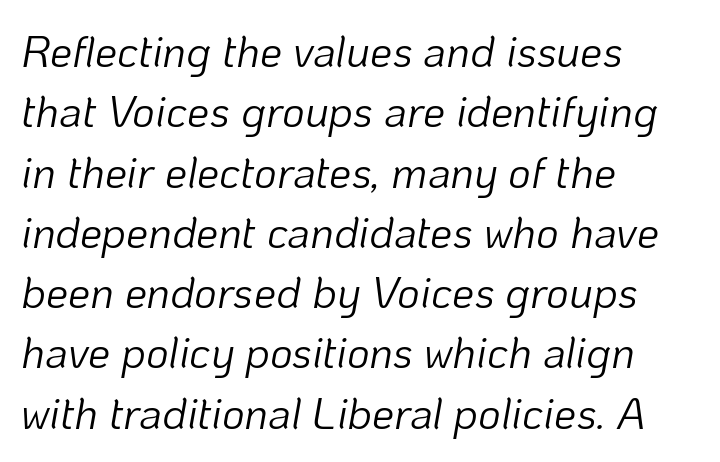
{"italic": "yes", "lean": "right", "slant_degrees": 10, "bold": "no", "weight": "light", "width": "normal", "stroke_contrast": "low", "x_height": "medium", "monospaced": "no", "underline": "no", "align": "left", "line_spacing": "normal", "line_spacing_ratio": 1.37, "letter_spacing": "normal", "letter_spacing_em": 0.0, "glyph_px": 44}
